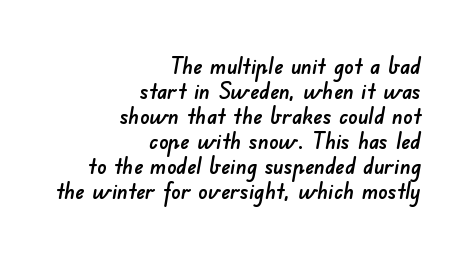
Compared with a flush-left layout, this one pins lines to the opposite, right side. The gaps between neighbouring characters are ordinary and unremarkable. This sample trades vertical openness for compactness between lines. This rendering features lettering with no underline.
